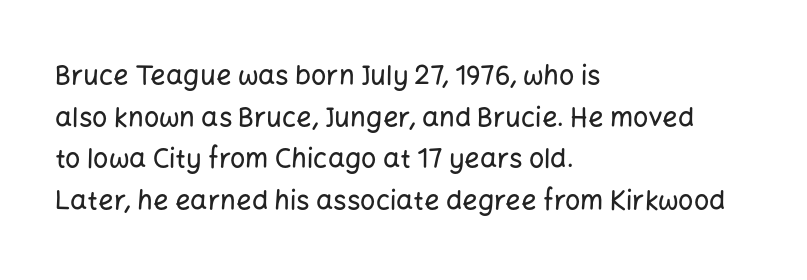
The image shows 27 px text type, upright; set left-aligned, normal line spacing (1.54x), normal letter spacing, not underlined.
